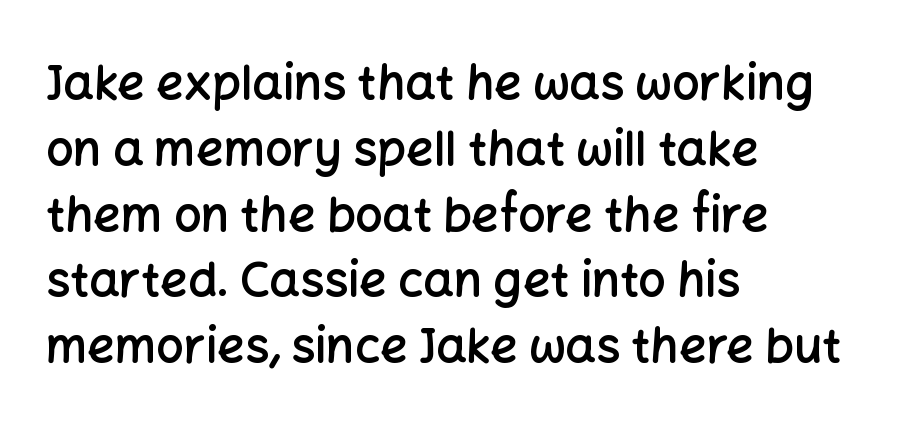
The image shows 48 px semibold sans-serif type, upright; set left-aligned, normal line spacing (1.37x), normal letter spacing, not underlined; low stroke contrast and a medium x-height.
